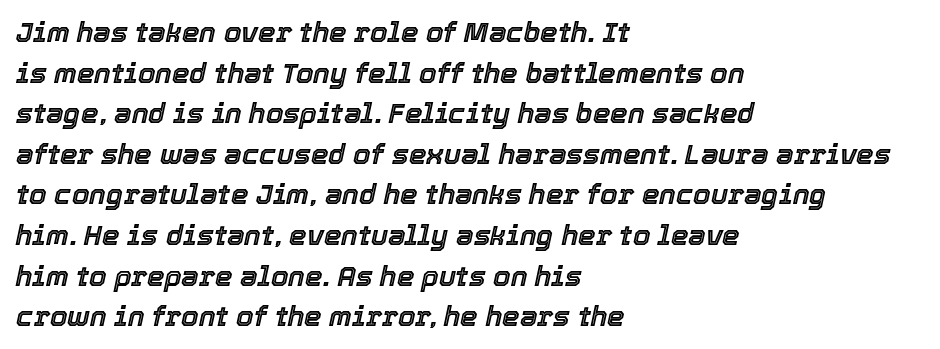
{"italic": "yes", "lean": "right", "slant_degrees": 12, "width": "normal", "x_height": "medium", "monospaced": "no", "underline": "no", "align": "left", "line_spacing": "normal", "line_spacing_ratio": 1.45, "letter_spacing": "normal", "letter_spacing_em": 0.0, "glyph_px": 28}
